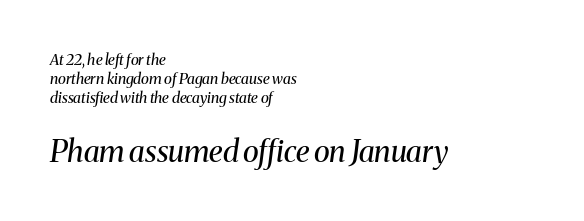
The rendering uses natural spacing where letterforms have individual widths. Yep, those are serifs on the letters. Tall strokes in this sample are angled rather than plumb. If you squint, the bottom block still reads clearly — it's the larger of the two.
